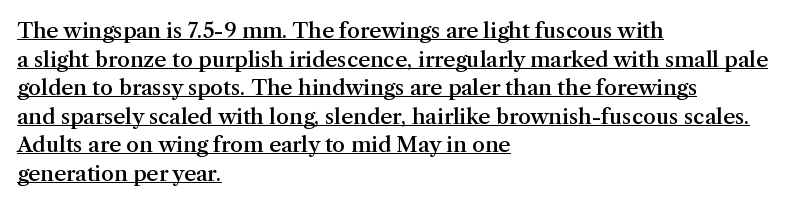
The image shows 21 px text type, upright; set left-aligned, normal line spacing (1.36x), normal letter spacing, underlined.
